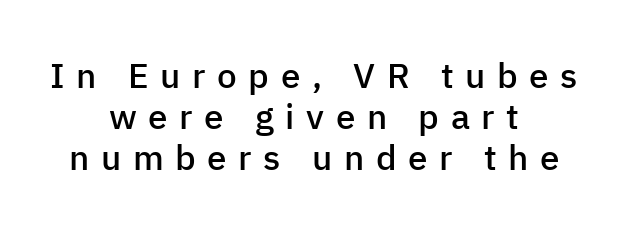
{"serif": "no", "italic": "no", "bold": "semi", "weight": "semibold", "width": "normal", "stroke_contrast": "low", "x_height": "medium", "monospaced": "no", "underline": "no", "align": "center", "line_spacing_ratio": 1.17, "letter_spacing": "wide", "letter_spacing_em": 0.33, "glyph_px": 35}
